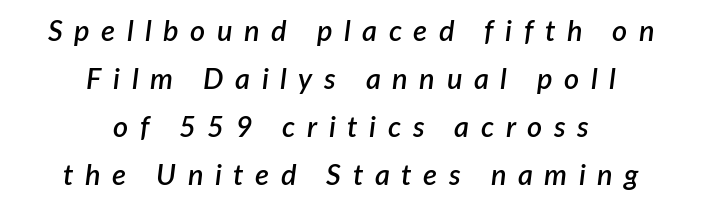
The image shows 29 px semibold type, italic (leaning right); set centered, normal line spacing (1.66x), unusually wide letter spacing (+0.4 em), not underlined; low stroke contrast and a medium x-height.
